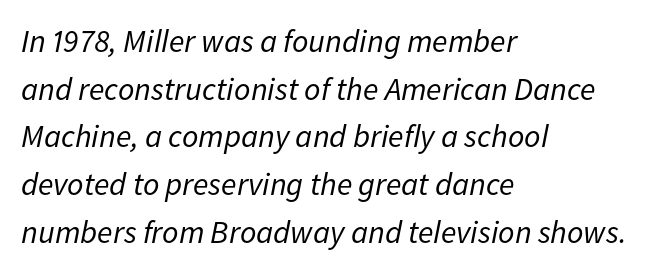
Spacing between characters is what you'd get straight out of the box. The passage shown is typed in a proportional face where columns would drift. No heavy texture on the line: the type isn't bold. Leftover space on each line is placed entirely after the last word. The line-height multiplier appears to be the usual default. Would a proofreader flag this as italicized? Yes.
